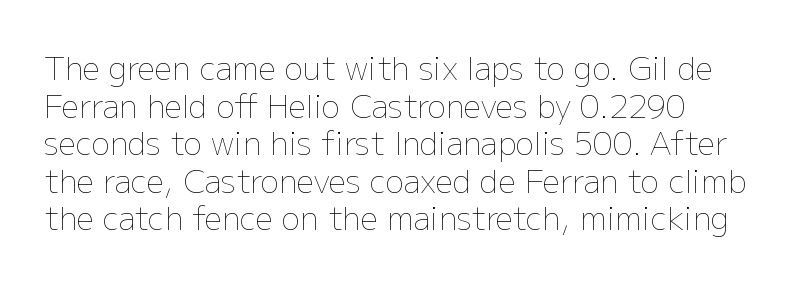
{"italic": "no", "bold": "no", "weight": "thin", "width": "normal", "stroke_contrast": "low", "x_height": "medium", "monospaced": "no", "underline": "no", "align": "left", "line_spacing_ratio": 1.21, "letter_spacing": "normal", "letter_spacing_em": 0.0, "glyph_px": 31}
